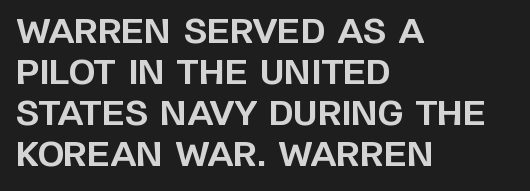
{"serif": "no", "italic": "no", "bold": "yes", "weight": "bold", "width": "normal", "stroke_contrast": "low", "x_height": "large", "monospaced": "no", "underline": "no", "align": "left", "line_spacing_ratio": 1.21, "letter_spacing": "normal", "letter_spacing_em": 0.0, "glyph_px": 34}
